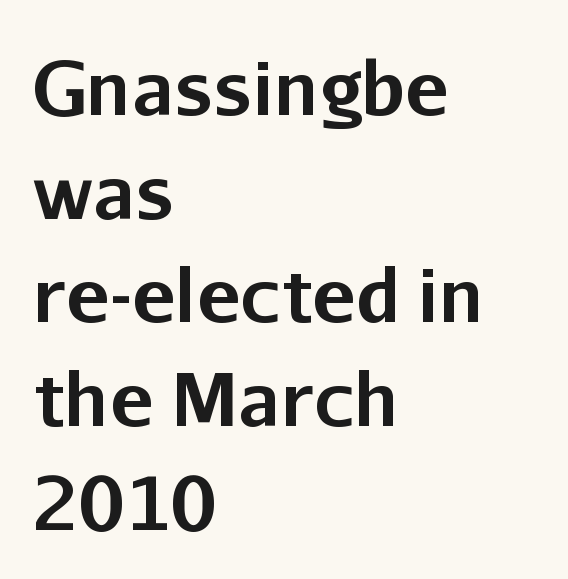
{"serif": "no", "italic": "no", "bold": "yes", "weight": "bold", "width": "normal", "stroke_contrast": "low", "x_height": "medium", "monospaced": "no", "underline": "no", "align": "left", "line_spacing": "normal", "line_spacing_ratio": 1.42, "letter_spacing": "normal", "letter_spacing_em": 0.0, "glyph_px": 73}
